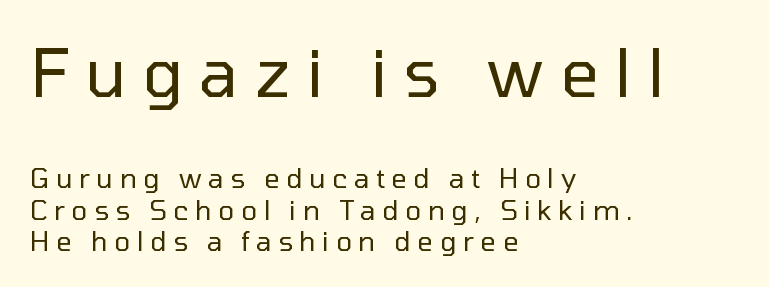
Observe the absence of serifs on each vertical stroke in this sample. The passage shown is not underscored anywhere. The rendering shrinks the type as you move from the upper chunk to the lower. Glyph-to-glyph distance is far greater than everyday printed text. Teacher's note: observe the even left margin — that is flush-left alignment. Weight class: somewhere from thin through regular.
